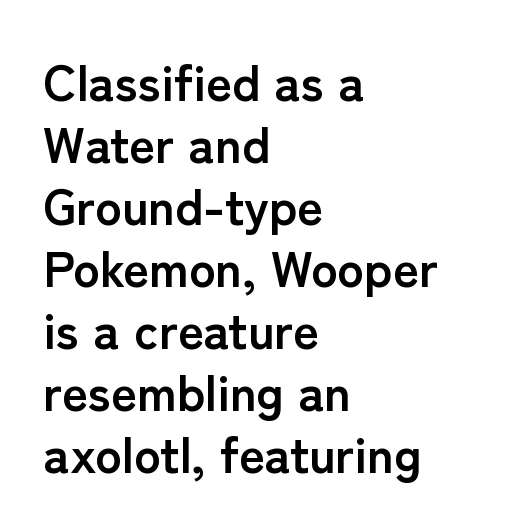
The image shows 50 px semibold sans-serif type, upright; set left-aligned, line spacing 1.24x, normal letter spacing, not underlined; low stroke contrast and a medium x-height.
